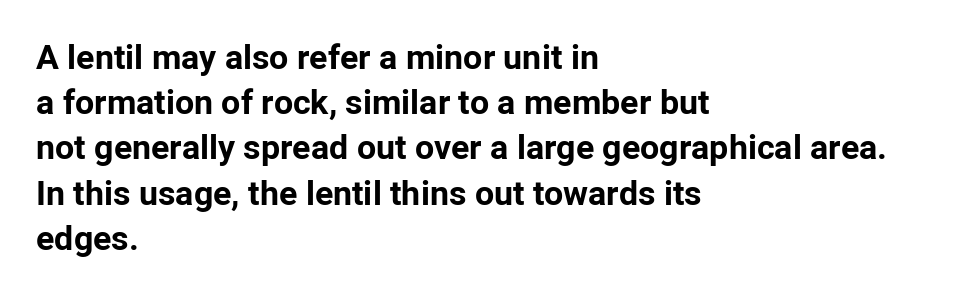
The image shows 34 px bold sans-serif type, upright; set left-aligned, normal line spacing (1.33x), normal letter spacing, not underlined; low stroke contrast and a medium x-height.
